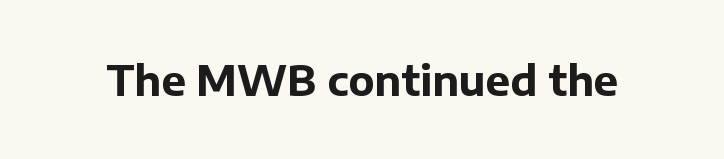
{"serif": "no", "italic": "no", "bold": "yes", "weight": "bold", "width": "normal", "stroke_contrast": "low", "x_height": "medium", "monospaced": "no", "underline": "no", "letter_spacing": "normal", "letter_spacing_em": 0.0, "glyph_px": 41}
